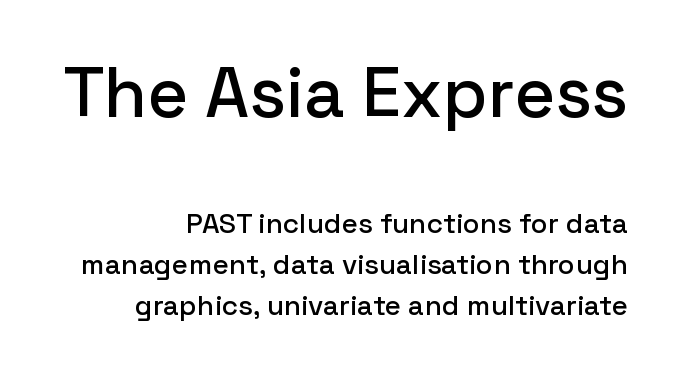
Whoever set this made the first block the dominant, larger element. Is the letter spacing exaggerated? No — it looks like the ordinary default. The letters stand upright; this is a roman face. Are there feet on the stems? There aren't — it's a sans.
